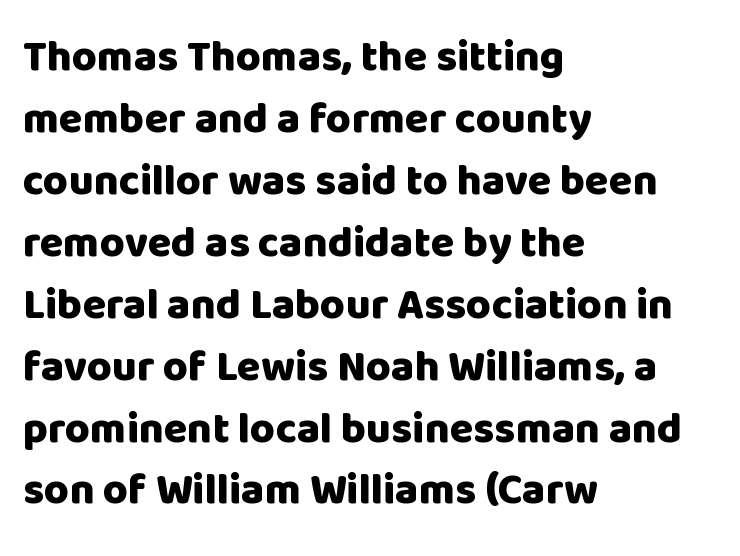
It's the straight-up-and-down kind of type. Reading down the column, the eye jumps a familiar distance to each next line. Each row of text sits above clean, open space. Here the glyphs are tracked normally, forming tight word shapes.
